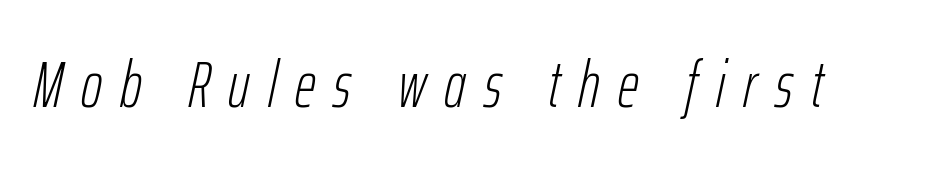
The image shows 65 px light, condensed type, italic (leaning right); set unusually wide letter spacing (+0.28 em), not underlined; low stroke contrast and a medium x-height.
